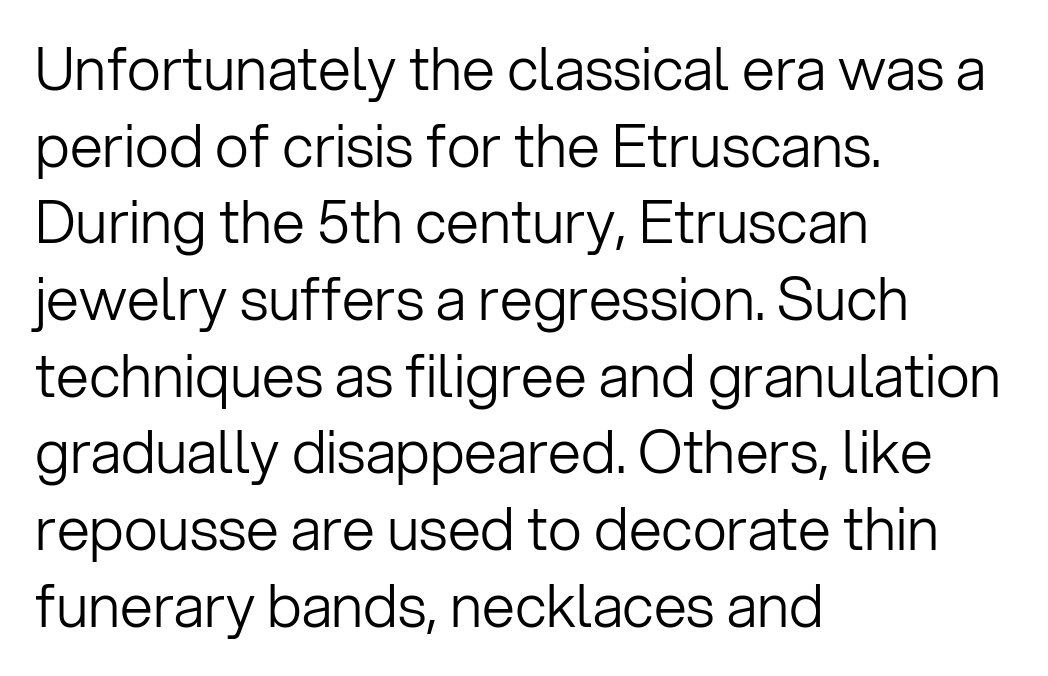
The lines sit at an ordinary, default distance from one another. One-word summary of the alignment: left. Tracking here is standard; glyphs follow each other at the usual distance. Ink coverage per letter is moderate at most. Proportional: the letters do not fall into vertical columns. The lettering holds an erect, upright posture throughout.
